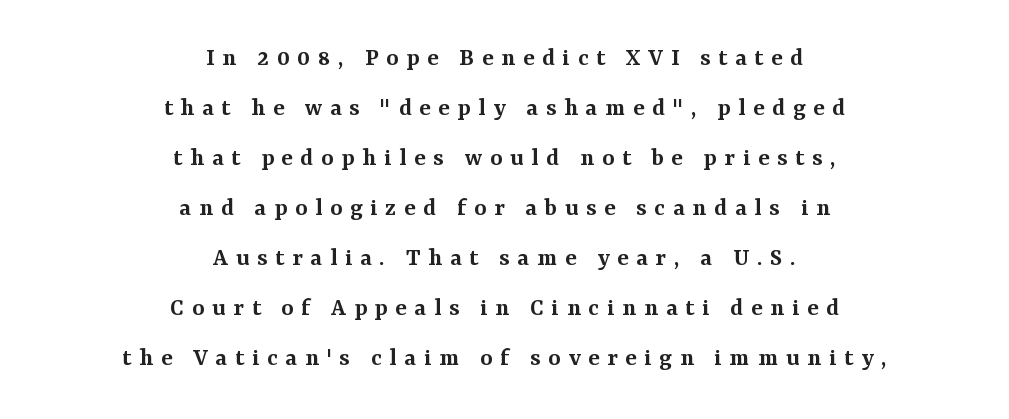
Q: Is the text bold? A: Semi-bold.
Q: Is the text italic (slanted)? A: No, it is upright.
Q: Is the text underlined? A: No.
Q: How is the paragraph aligned? A: Centered.
Q: Is the spacing between letters normal or unusually wide? A: Unusually wide.
Q: Is the spacing between lines tight, normal or loose? A: Loose.
